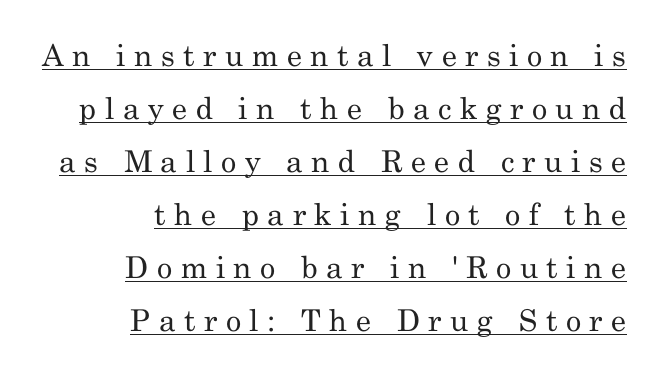
Q: Is the text bold? A: No.
Q: Is the text italic (slanted)? A: No, it is upright.
Q: Is the typeface a serif or a sans-serif typeface? A: Serif.
Q: Is the text underlined? A: Yes.
Q: How is the paragraph aligned? A: Right-aligned.
Q: Is the spacing between letters normal or unusually wide? A: Unusually wide.
Q: Width (condensed, normal, or wide)? A: Normal.
Q: Stroke contrast? A: Medium.
Q: x-height? A: Small.
Q: Monospaced? A: No.
